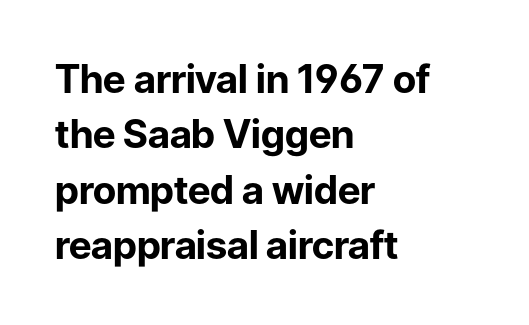
{"serif": "no", "italic": "no", "bold": "yes", "weight": "bold", "width": "normal", "stroke_contrast": "low", "x_height": "medium", "monospaced": "no", "underline": "no", "align": "left", "line_spacing": "normal", "line_spacing_ratio": 1.42, "letter_spacing": "normal", "letter_spacing_em": 0.0, "glyph_px": 39}
